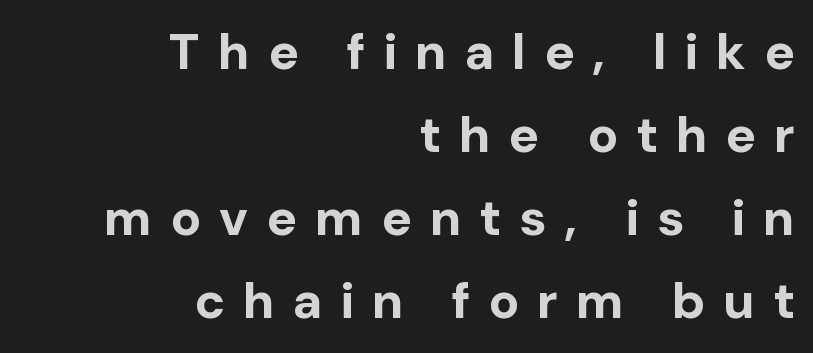
The zone under the glyphs is completely vacant. Substantial extra tracking has been applied to these lines. The letters stand upright; this is a roman face. Think of a printed novel: that variable character pitch is what you see here. Summary of vertical rhythm: regular, with standard interline spacing. Teacher's note: observe the even right margin — that is flush-right alignment.
